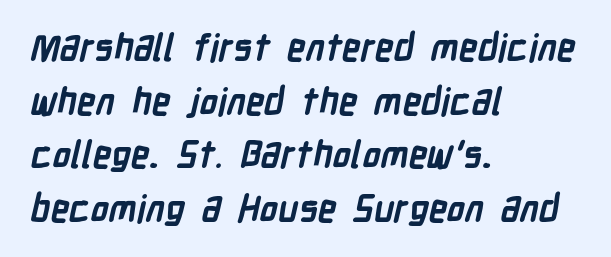
{"serif": "no", "bold": "yes", "weight": "semibold", "width": "condensed", "stroke_contrast": "low", "x_height": "medium", "monospaced": "no", "underline": "no", "align": "left", "line_spacing": "normal", "line_spacing_ratio": 1.45, "letter_spacing": "normal", "letter_spacing_em": 0.0, "glyph_px": 37}
